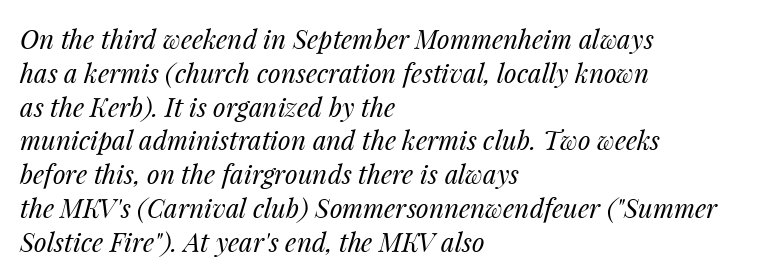
Default kerning and tracking; the words read as compact shapes. Weight class: somewhere from thin through regular. Every row of glyphs begins at an identical x-position on the left. Leading: standard. Underlining? Definitely not there. There's an unmistakable incline to the writing here.
